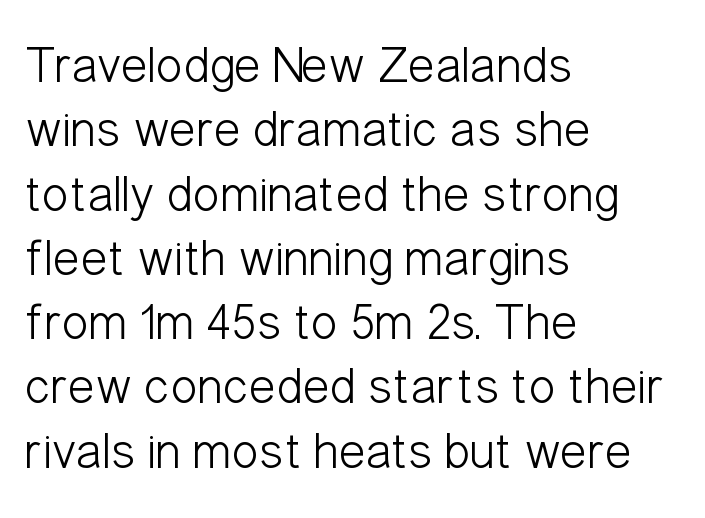
{"serif": "no", "italic": "no", "bold": "no", "weight": "light", "width": "condensed", "stroke_contrast": "low", "x_height": "medium", "monospaced": "no", "underline": "no", "align": "left", "line_spacing": "normal", "line_spacing_ratio": 1.26, "letter_spacing": "normal", "letter_spacing_em": 0.0, "glyph_px": 51}
